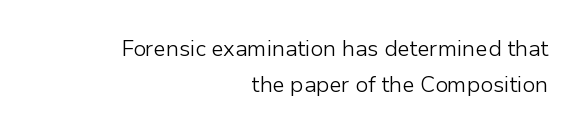
The image shows 22 px text type, upright; set right-aligned, normal line spacing (1.62x), normal letter spacing, not underlined.
